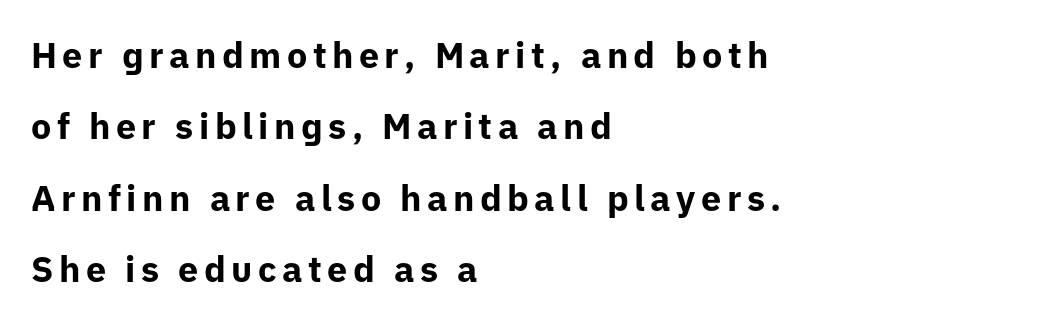
{"serif": "no", "italic": "no", "bold": "yes", "weight": "bold", "width": "normal", "stroke_contrast": "low", "x_height": "medium", "monospaced": "no", "underline": "no", "align": "left", "line_spacing": "loose", "line_spacing_ratio": 1.98, "glyph_px": 36}
